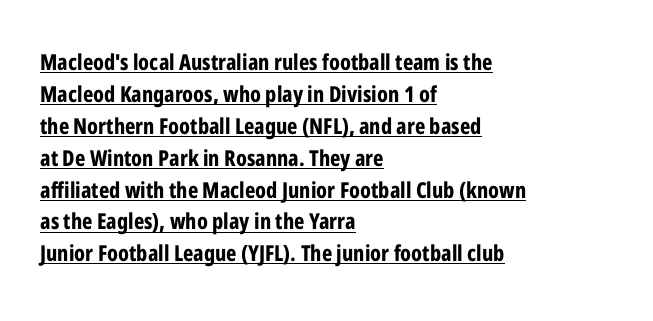
{"italic": "no", "bold": "yes", "underline": "yes", "align": "left", "line_spacing": "normal", "line_spacing_ratio": 1.45, "letter_spacing": "normal", "letter_spacing_em": 0.0, "glyph_px": 22}
